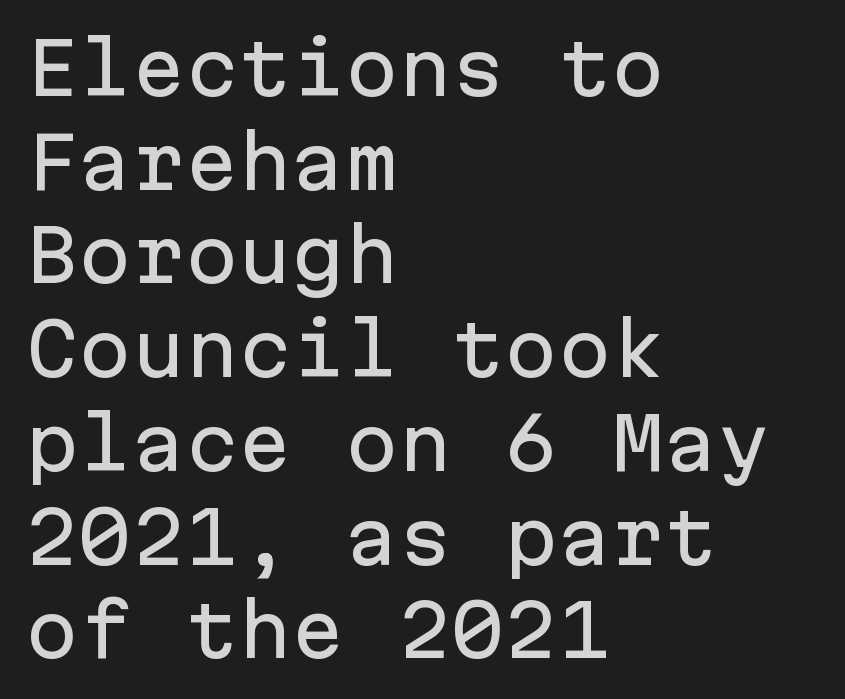
Q: Is the text italic (slanted)? A: No, it is upright.
Q: Is the typeface a serif or a sans-serif typeface? A: Sans-serif.
Q: Is the text underlined? A: No.
Q: How is the paragraph aligned? A: Left-aligned.
Q: Is the spacing between letters normal or unusually wide? A: Normal.
Q: Is the spacing between lines tight, normal or loose? A: Normal.
Q: Width (condensed, normal, or wide)? A: Normal.
Q: Stroke contrast? A: Low.
Q: x-height? A: Medium.
Q: Monospaced? A: Yes.
